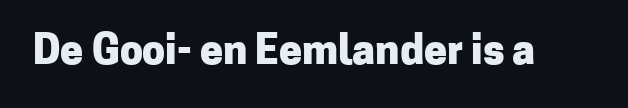
The image shows 41 px heavy sans-serif type, upright; set normal letter spacing, not underlined; low stroke contrast and a medium x-height.
